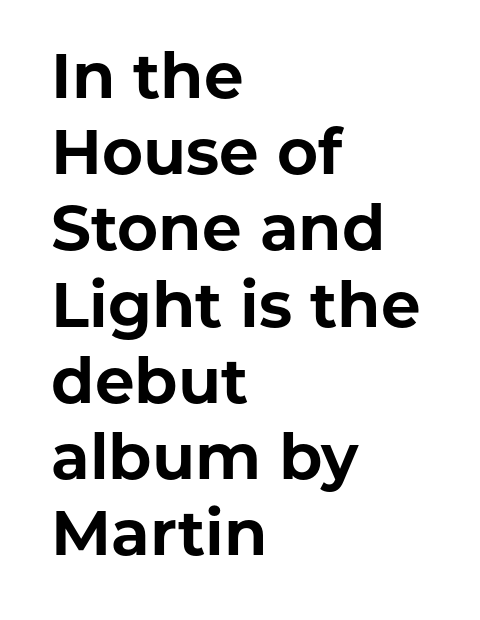
The gap between lines stays unmarked. Posture: upright roman. Inter-character spacing is left at the font's built-in metrics. You can tell from the bare stems that sans-serif type was used. Is the type bold? Yes — the strokes are clearly thick and heavy.
